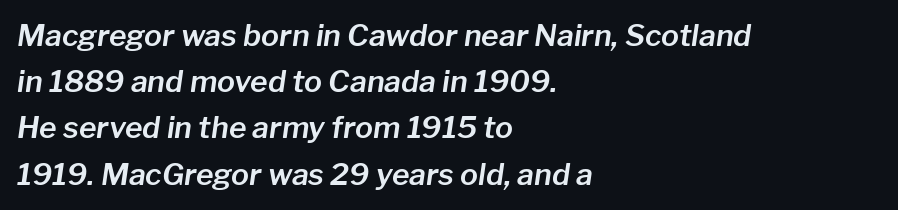
The letters advance in unequal steps, a hallmark of proportional type. Nobody drew a line under any word here. Normally led — the rows are evenly, conventionally spaced. Reading down the block, your eye returns to a fixed left position each line. You can tell it's italic because the verticals aren't actually vertical. Students, note that the glyphs here touch the page at normal intervals.
